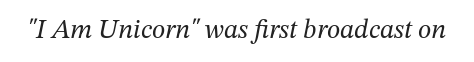
Q: Is the text bold? A: No.
Q: Is the text italic (slanted)? A: Yes, it leans right by about 12 degrees.
Q: Is the text underlined? A: No.
Q: Is the spacing between letters normal or unusually wide? A: Normal.
